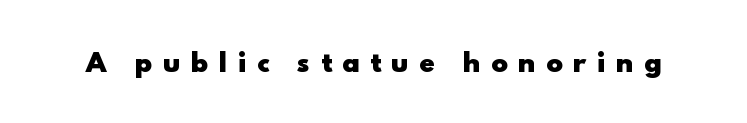
The image shows 25 px bold type, upright; set unusually wide letter spacing (+0.44 em), not underlined.
